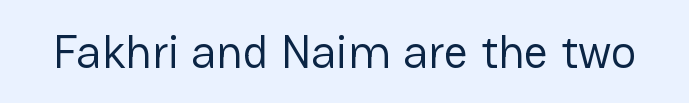
The image shows 47 px regular-weight sans-serif type, upright; set normal letter spacing, not underlined; low stroke contrast and a medium x-height.
